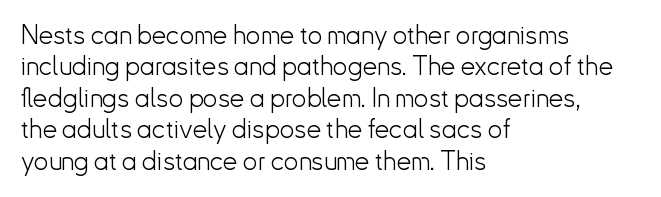
The image shows 26 px text type, upright; set left-aligned, line spacing 1.21x, normal letter spacing, not underlined.
